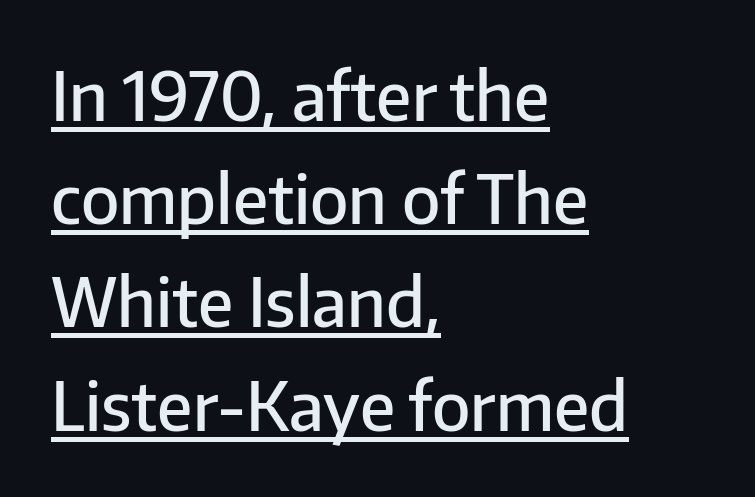
The image shows 67 px semibold sans-serif type, upright; set left-aligned, normal line spacing (1.54x), normal letter spacing, underlined; low stroke contrast and a medium x-height.
